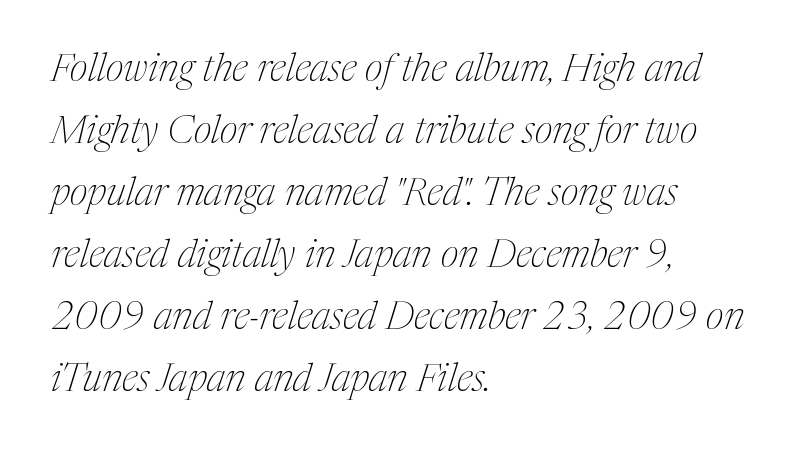
The image shows 39 px thin, condensed serif type, italic (leaning right); set left-aligned, normal line spacing (1.59x), normal letter spacing, not underlined; medium stroke contrast and a medium x-height.
